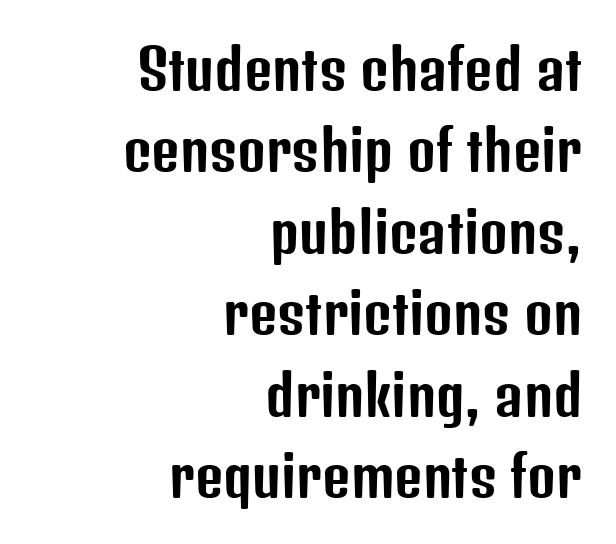
{"serif": "no", "italic": "no", "width": "condensed", "stroke_contrast": "low", "x_height": "medium", "monospaced": "no", "underline": "no", "align": "right", "line_spacing": "normal", "line_spacing_ratio": 1.48, "letter_spacing": "normal", "letter_spacing_em": 0.0, "glyph_px": 55}
